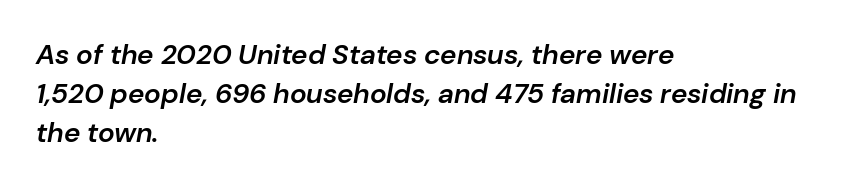
{"italic": "yes", "lean": "right", "slant_degrees": 10, "bold": "semi", "weight": "semibold", "width": "normal", "stroke_contrast": "low", "x_height": "medium", "monospaced": "no", "underline": "no", "align": "left", "line_spacing": "normal", "line_spacing_ratio": 1.39, "letter_spacing": "normal", "letter_spacing_em": 0.0, "glyph_px": 28}
